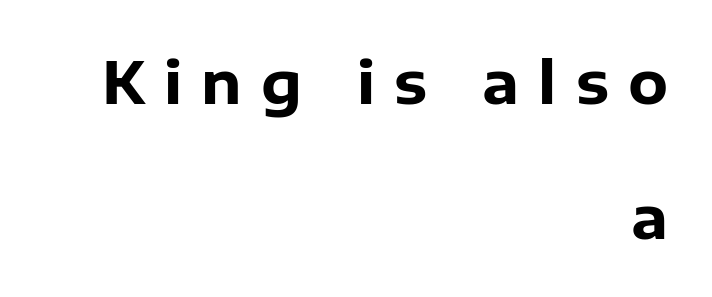
{"serif": "no", "italic": "no", "bold": "yes", "weight": "heavy", "width": "normal", "stroke_contrast": "low", "x_height": "medium", "monospaced": "no", "underline": "no", "align": "right", "line_spacing": "loose", "line_spacing_ratio": 2.33, "letter_spacing": "wide", "letter_spacing_em": 0.33, "glyph_px": 58}
